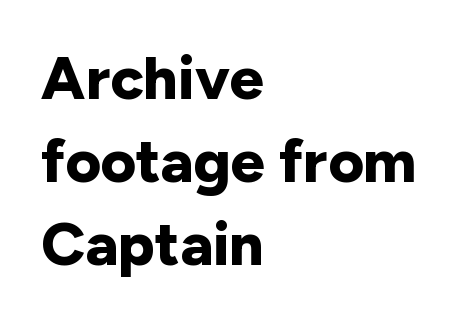
{"serif": "no", "italic": "no", "bold": "yes", "weight": "bold", "width": "normal", "stroke_contrast": "low", "x_height": "medium", "monospaced": "no", "underline": "no", "align": "left", "line_spacing": "normal", "line_spacing_ratio": 1.36, "letter_spacing": "normal", "letter_spacing_em": 0.0, "glyph_px": 61}
